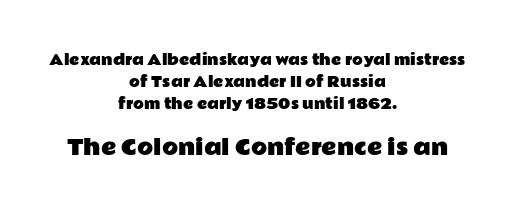
Every row of glyphs is offset so its center matches the block's center. Here the second block reads like a headline and the first like body copy. The passage shown stacks its lines at a standard gap. Every stem runs plumb, perpendicular to the baseline. The gap between lines stays unmarked.
